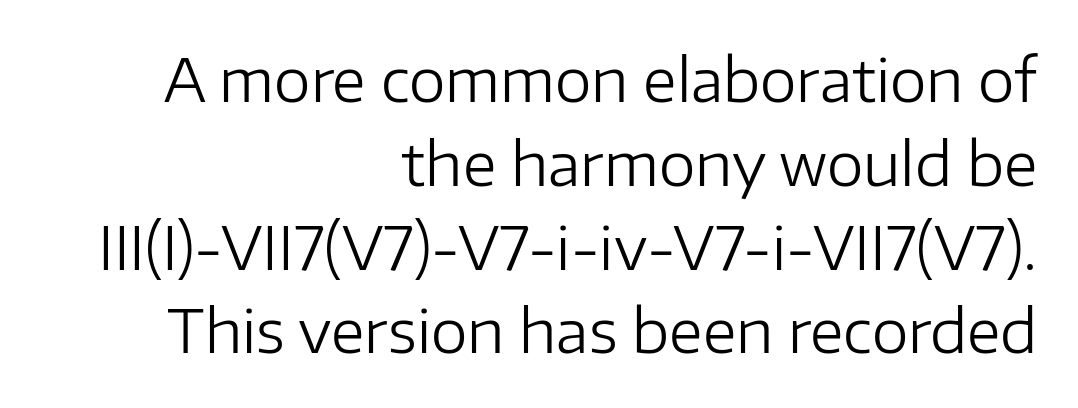
Standard letterfit; no display-style spreading of the glyphs. I'd call this a sans setting — the letters go barefoot. Regular leading. These lines were composed using upright roman letters. If you drew a ruler down the right edge, every line would touch it.
